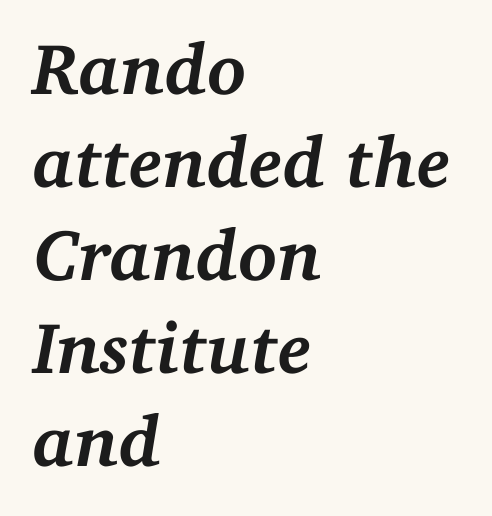
{"serif": "yes", "italic": "yes", "lean": "right", "slant_degrees": 11, "bold": "yes", "weight": "semibold", "width": "normal", "stroke_contrast": "medium", "x_height": "medium", "monospaced": "no", "underline": "no", "align": "left", "line_spacing": "normal", "line_spacing_ratio": 1.29, "letter_spacing": "normal", "letter_spacing_em": 0.0, "glyph_px": 72}
